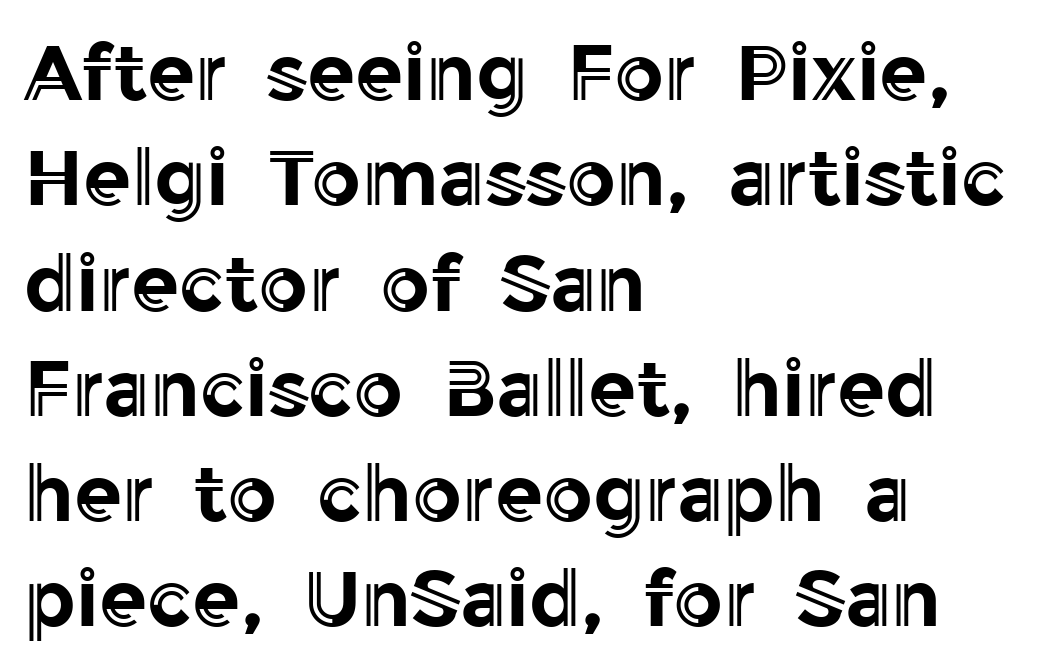
Q: Is the text italic (slanted)? A: No, it is upright.
Q: Is the text underlined? A: No.
Q: How is the paragraph aligned? A: Left-aligned.
Q: Is the spacing between letters normal or unusually wide? A: Normal.
Q: Is the spacing between lines tight, normal or loose? A: Normal.
Q: Width (condensed, normal, or wide)? A: Normal.
Q: x-height? A: Medium.
Q: Monospaced? A: No.
